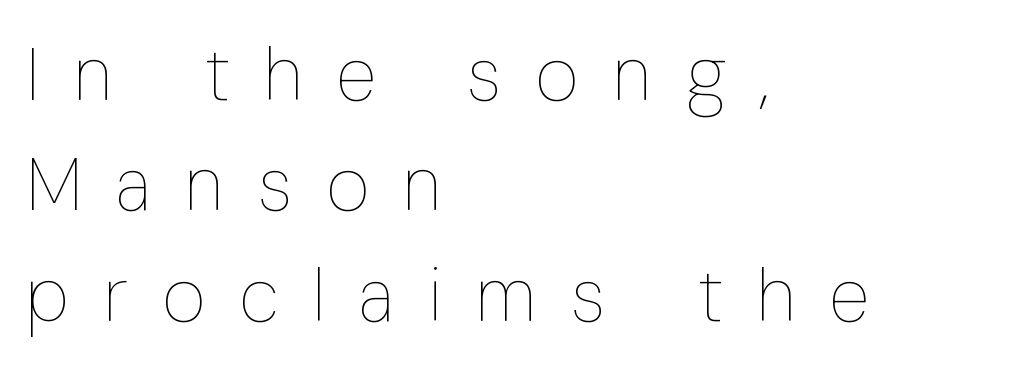
{"italic": "no", "bold": "no", "weight": "thin", "width": "condensed", "stroke_contrast": "low", "x_height": "medium", "monospaced": "no", "underline": "no", "align": "left", "line_spacing": "normal", "line_spacing_ratio": 1.49, "letter_spacing": "wide", "letter_spacing_em": 0.47, "glyph_px": 74}
